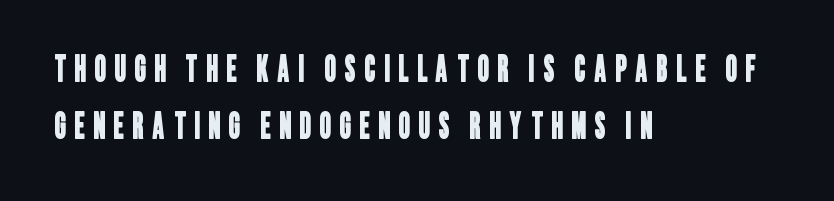
Teacher's note: observe the even left margin — that is flush-left alignment. The designer went with a sans here, leaving each stem footless. Spacing verdict: proportional, widths tailored to each character. Look at the tracking — it's clearly loosened, letters drifting apart.
